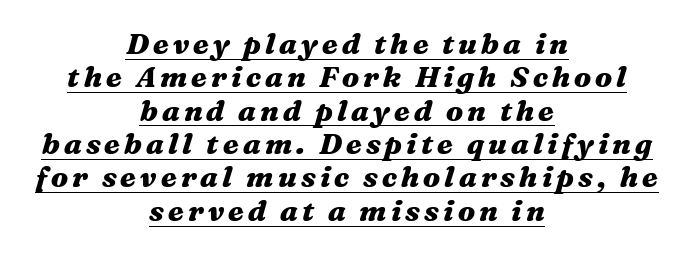
{"italic": "yes", "lean": "right", "slant_degrees": 16, "bold": "yes", "weight": "heavy", "width": "wide", "stroke_contrast": "medium", "x_height": "medium", "monospaced": "no", "underline": "yes", "align": "center", "line_spacing": "tight", "line_spacing_ratio": 1.15, "glyph_px": 29}
